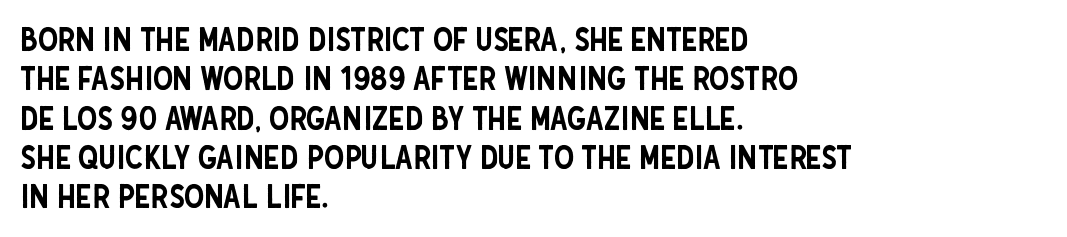
Check the space under the baseline: it is left empty. Check where the strokes stop: nothing finishes them off — pure sans. This sample has the flowing, uneven cadence of proportional lettering. If you drew a ruler down the left edge, every line would touch it. How are the letters spaced? Ordinarily, with no added tracking.
